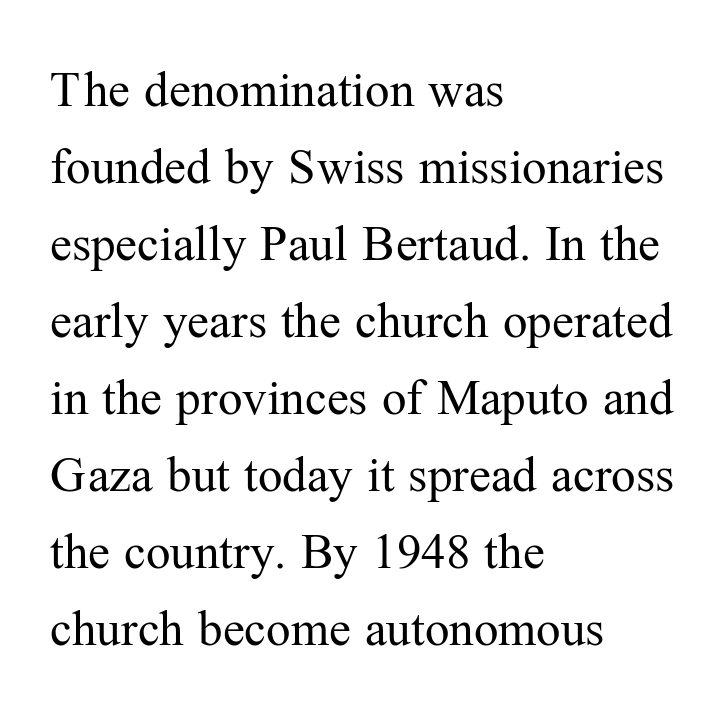
Q: Is the text bold? A: No.
Q: Is the text italic (slanted)? A: No, it is upright.
Q: Is the typeface a serif or a sans-serif typeface? A: Serif.
Q: Is the text underlined? A: No.
Q: How is the paragraph aligned? A: Left-aligned.
Q: Is the spacing between letters normal or unusually wide? A: Normal.
Q: Is the spacing between lines tight, normal or loose? A: Normal.
Q: Width (condensed, normal, or wide)? A: Normal.
Q: Stroke contrast? A: Medium.
Q: x-height? A: Medium.
Q: Monospaced? A: No.
